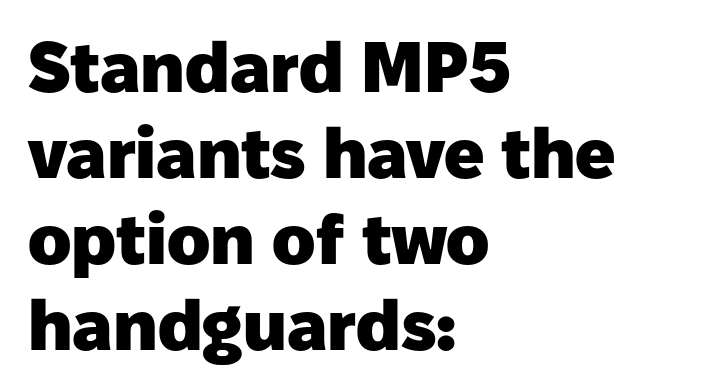
Q: Is the text bold? A: Yes.
Q: Is the text italic (slanted)? A: No, it is upright.
Q: Is the typeface a serif or a sans-serif typeface? A: Sans-serif.
Q: Is the text underlined? A: No.
Q: How is the paragraph aligned? A: Left-aligned.
Q: Is the spacing between letters normal or unusually wide? A: Normal.
Q: Width (condensed, normal, or wide)? A: Normal.
Q: Stroke contrast? A: Low.
Q: x-height? A: Medium.
Q: Monospaced? A: No.
